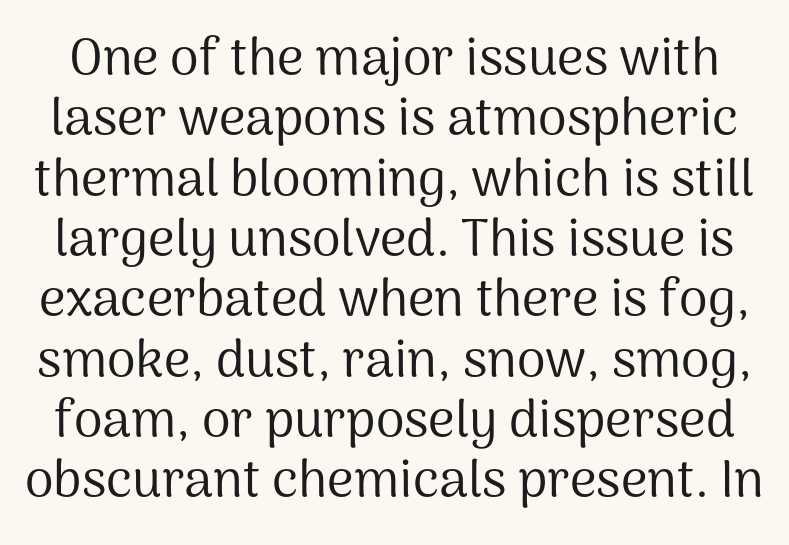
{"serif": "no", "italic": "no", "bold": "no", "weight": "regular", "width": "normal", "stroke_contrast": "medium", "x_height": "medium", "monospaced": "no", "underline": "no", "line_spacing_ratio": 1.16, "letter_spacing": "normal", "letter_spacing_em": 0.0, "glyph_px": 52}
